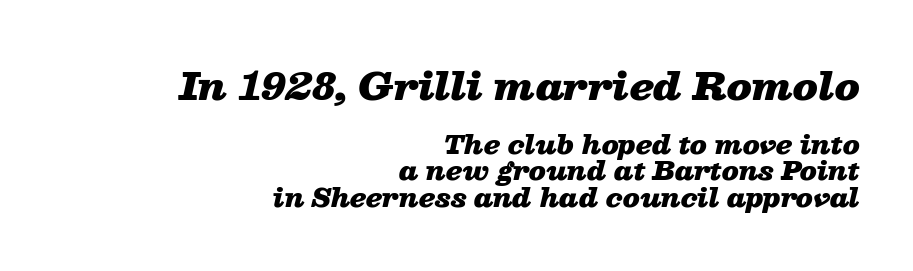
Q: Is the text bold? A: Yes.
Q: Is the text italic (slanted)? A: Yes, it leans right by about 13 degrees.
Q: Is the text underlined? A: No.
Q: How is the paragraph aligned? A: Right-aligned.
Q: Is the spacing between letters normal or unusually wide? A: Normal.
Q: Is the spacing between lines tight, normal or loose? A: Tight.
Q: Which block of text is set in a larger size, the first (top) or the second (bottom)? A: The first (top) one.
Q: Width (condensed, normal, or wide)? A: Wide.
Q: Stroke contrast? A: Low.
Q: x-height? A: Medium.
Q: Monospaced? A: No.
